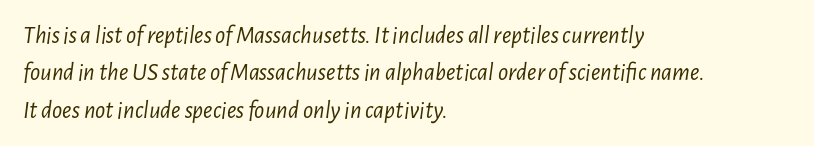
Q: Is the text bold? A: No.
Q: Is the text italic (slanted)? A: Yes, it leans right by about 7 degrees.
Q: Is the text underlined? A: No.
Q: How is the paragraph aligned? A: Left-aligned.
Q: Is the spacing between letters normal or unusually wide? A: Normal.
Q: Is the spacing between lines tight, normal or loose? A: Normal.
